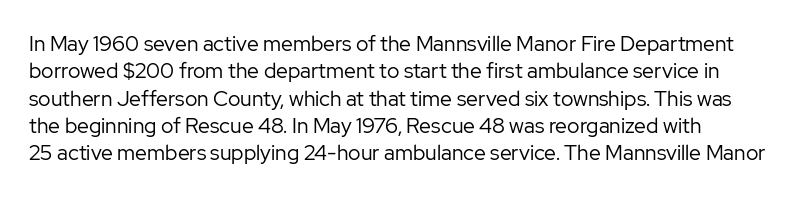
The image shows 21 px text type, upright; set normal line spacing (1.3x), normal letter spacing, not underlined.
